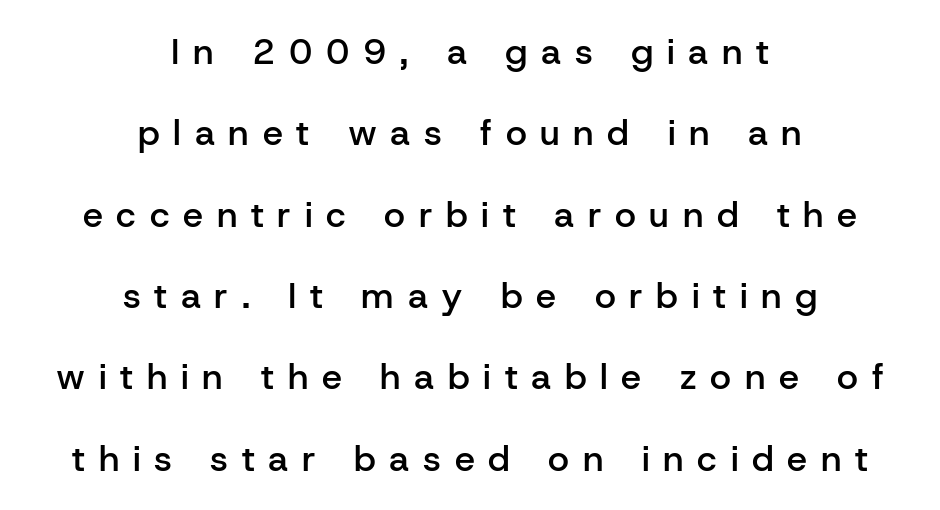
Q: Is the text bold? A: Semi-bold.
Q: Is the text italic (slanted)? A: No, it is upright.
Q: Is the typeface a serif or a sans-serif typeface? A: Sans-serif.
Q: Is the text underlined? A: No.
Q: How is the paragraph aligned? A: Centered.
Q: Is the spacing between letters normal or unusually wide? A: Unusually wide.
Q: Is the spacing between lines tight, normal or loose? A: Loose.
Q: Width (condensed, normal, or wide)? A: Normal.
Q: Stroke contrast? A: Low.
Q: x-height? A: Medium.
Q: Monospaced? A: No.
